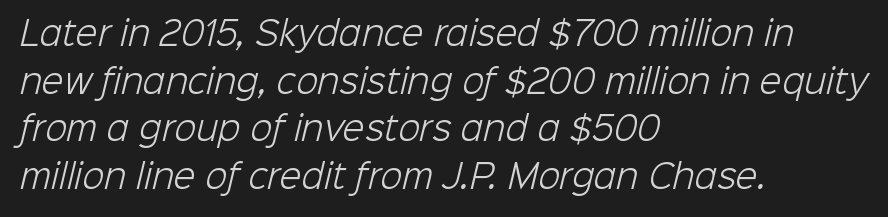
Q: Is the text bold? A: No.
Q: Is the typeface a serif or a sans-serif typeface? A: Sans-serif.
Q: Is the text underlined? A: No.
Q: How is the paragraph aligned? A: Left-aligned.
Q: Is the spacing between letters normal or unusually wide? A: Normal.
Q: Is the spacing between lines tight, normal or loose? A: Normal.
Q: Width (condensed, normal, or wide)? A: Normal.
Q: Stroke contrast? A: Low.
Q: x-height? A: Medium.
Q: Monospaced? A: No.
